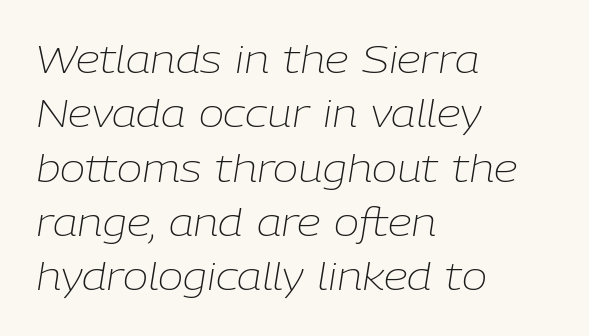
{"italic": "yes", "lean": "right", "slant_degrees": 9, "bold": "no", "weight": "light", "width": "normal", "stroke_contrast": "low", "x_height": "medium", "monospaced": "no", "underline": "no", "align": "left", "line_spacing": "normal", "line_spacing_ratio": 1.43, "letter_spacing": "normal", "letter_spacing_em": 0.0, "glyph_px": 38}
